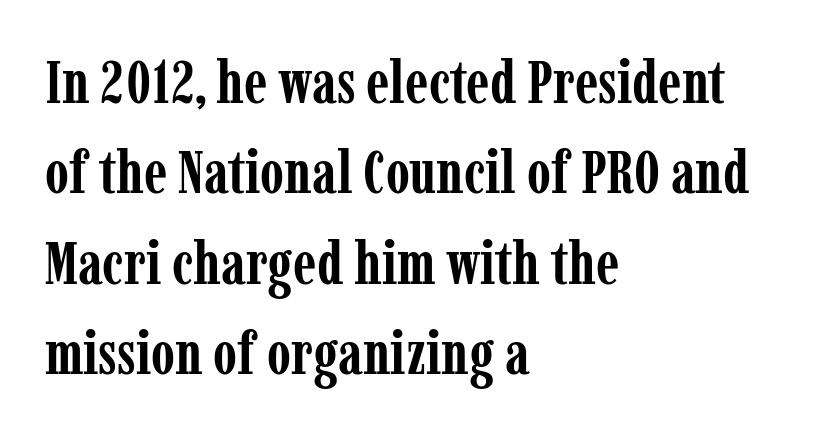
Q: Is the text bold? A: Yes.
Q: Is the text italic (slanted)? A: No, it is upright.
Q: Is the typeface a serif or a sans-serif typeface? A: Serif.
Q: Is the text underlined? A: No.
Q: How is the paragraph aligned? A: Left-aligned.
Q: Is the spacing between letters normal or unusually wide? A: Normal.
Q: Is the spacing between lines tight, normal or loose? A: Normal.
Q: Width (condensed, normal, or wide)? A: Condensed.
Q: Stroke contrast? A: Low.
Q: x-height? A: Medium.
Q: Monospaced? A: No.
